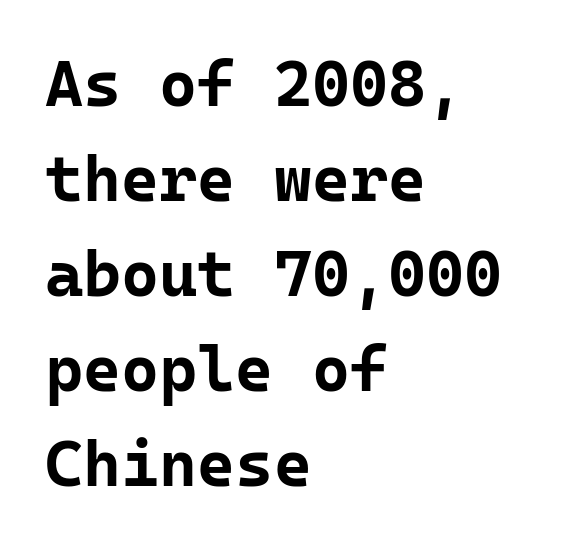
{"serif": "no", "italic": "no", "bold": "yes", "weight": "bold", "width": "normal", "stroke_contrast": "low", "x_height": "medium", "monospaced": "yes", "underline": "no", "align": "left", "line_spacing": "normal", "line_spacing_ratio": 1.46, "letter_spacing": "normal", "letter_spacing_em": 0.0, "glyph_px": 65}
